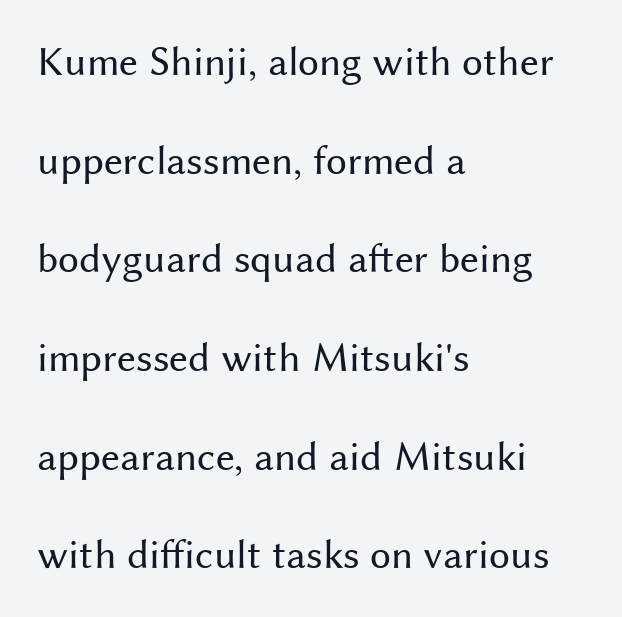
These lines are composed in type without serifs. Notice how the passage keeps a crisp vertical edge on the left only. Letter spacing: default. Stem width sits at or under what a default text font uses.
